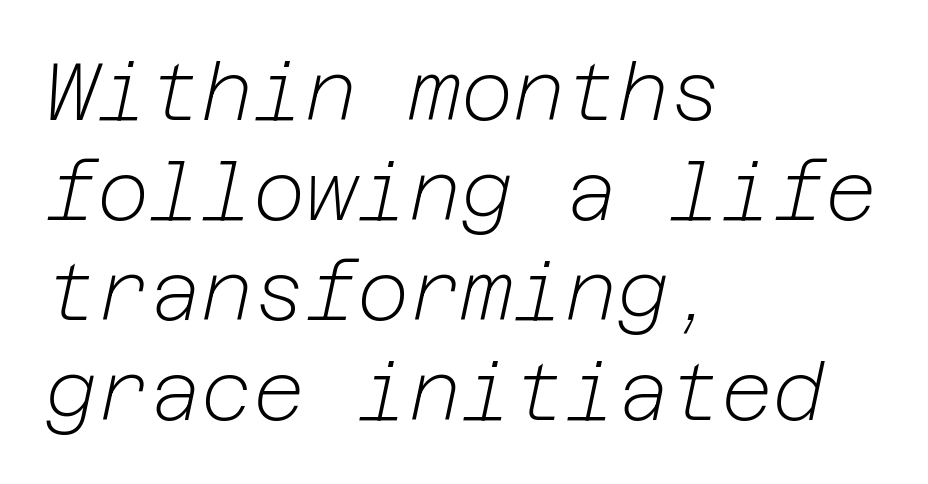
Words float on clear page, feet unadorned. The lines are quadded left. Standard letterfit; no display-style spreading of the glyphs. Quick note: italic.
